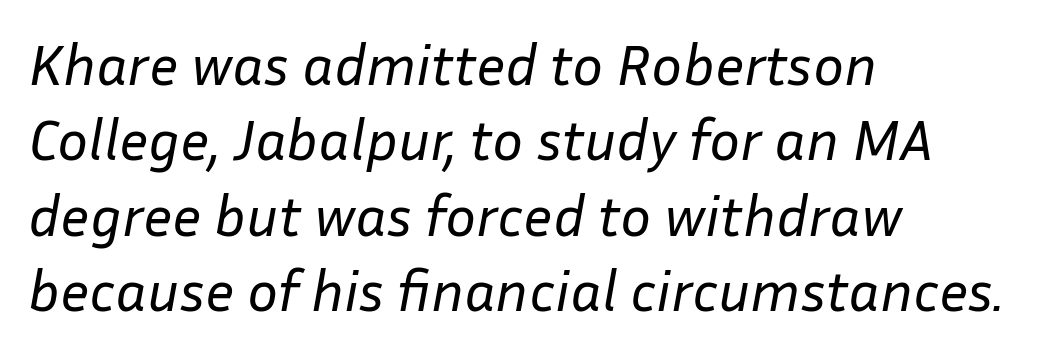
{"italic": "yes", "lean": "right", "slant_degrees": 10, "bold": "no", "weight": "regular", "width": "normal", "stroke_contrast": "low", "x_height": "medium", "monospaced": "no", "underline": "no", "align": "left", "line_spacing": "normal", "line_spacing_ratio": 1.3, "letter_spacing": "normal", "letter_spacing_em": 0.0, "glyph_px": 58}
